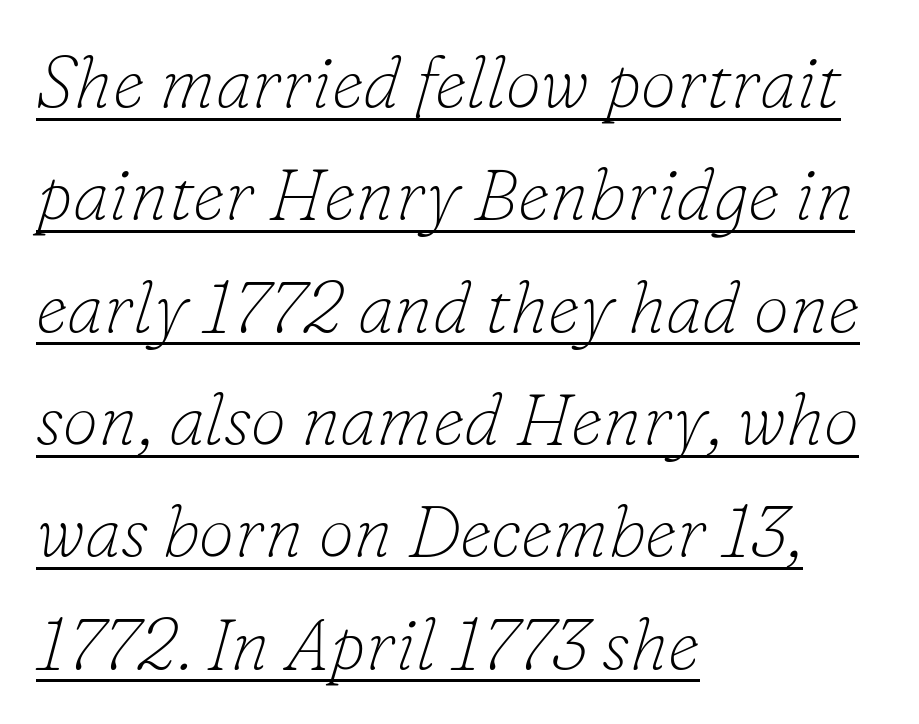
The image shows 72 px thin serif type, italic (leaning right); set left-aligned, normal line spacing (1.56x), normal letter spacing, underlined; low stroke contrast and a small x-height.
